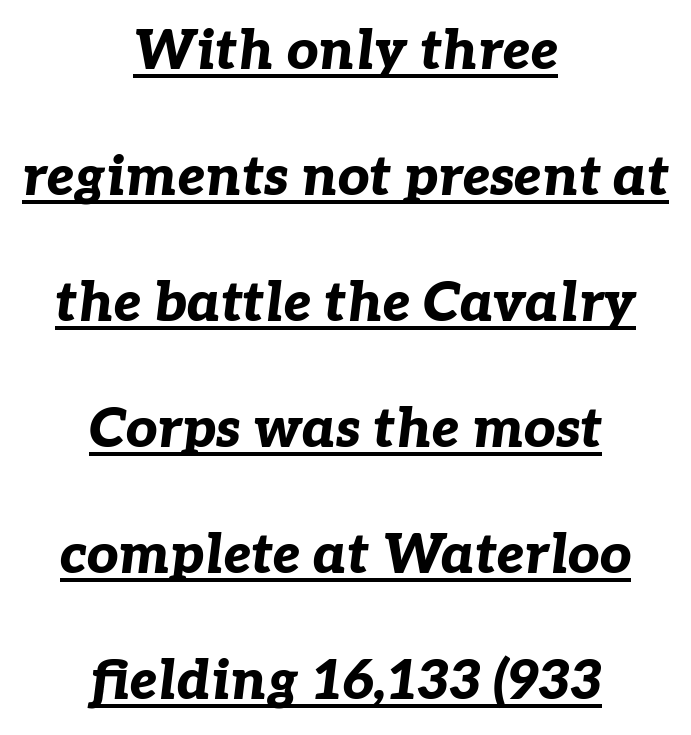
The rendering keeps characters at their native spacing. Reading down the column, the eye jumps a long way to each next line. Look at the stroke-to-counter ratio: heavy, a bold. Glance below the letters and you will spot a drawn line. The lines are quadded center. Spacing verdict: proportional, widths tailored to each character.
